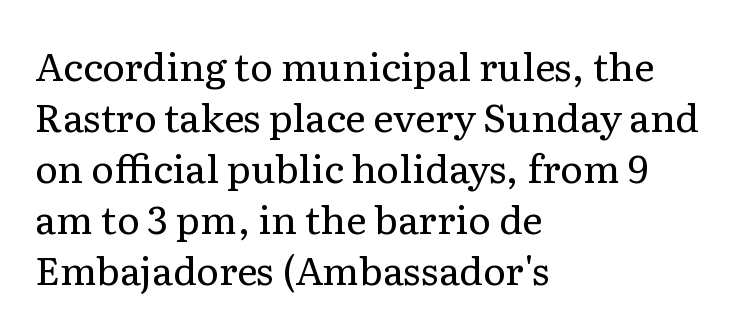
The image shows 39 px regular-weight serif type, upright; set left-aligned, normal line spacing (1.31x), normal letter spacing, not underlined; low stroke contrast and a medium x-height.
